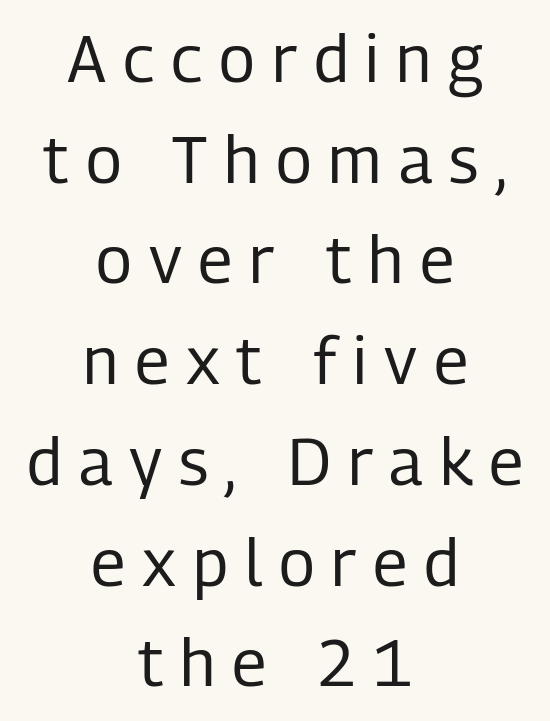
Glance below the letters and you will spot only blank space. This rendering widens character spacing well past its baseline value. Stem width sits at or under what a default text font uses. Are there feet on the stems? There aren't — it's a sans. Each new line begins a customary step beneath the previous one.
